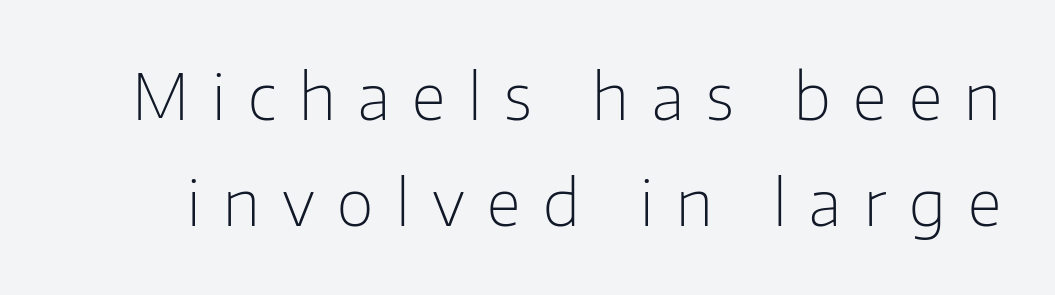
Q: Is the text bold? A: No.
Q: Is the text italic (slanted)? A: No, it is upright.
Q: Is the typeface a serif or a sans-serif typeface? A: Sans-serif.
Q: Is the text underlined? A: No.
Q: Is the spacing between letters normal or unusually wide? A: Unusually wide.
Q: Is the spacing between lines tight, normal or loose? A: Normal.
Q: Width (condensed, normal, or wide)? A: Normal.
Q: Stroke contrast? A: Low.
Q: x-height? A: Medium.
Q: Monospaced? A: No.
